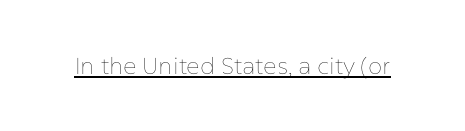
Q: Is the text bold? A: No.
Q: Is the text italic (slanted)? A: No, it is upright.
Q: Is the text underlined? A: Yes.
Q: Is the spacing between letters normal or unusually wide? A: Normal.
